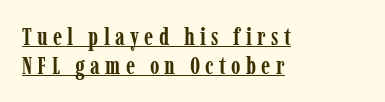
Q: Is the text bold? A: Yes.
Q: Is the text italic (slanted)? A: No, it is upright.
Q: Is the text underlined? A: Yes.
Q: How is the paragraph aligned? A: Left-aligned.
Q: Is the spacing between letters normal or unusually wide? A: Unusually wide.
